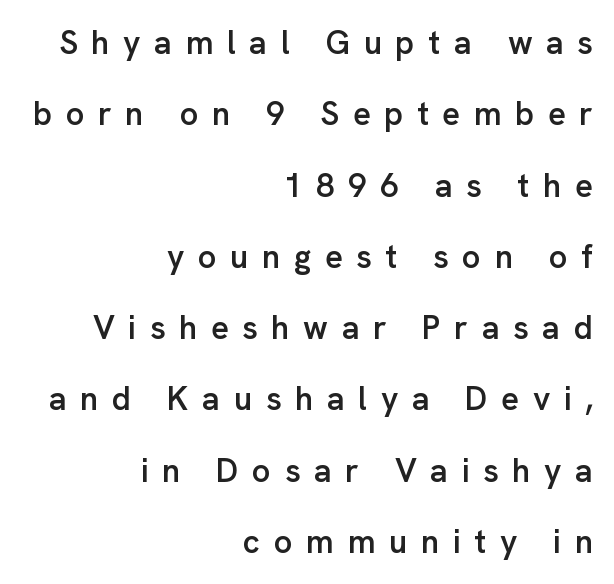
The image shows 33 px semibold sans-serif type, upright; set right-aligned, loose line spacing (2.16x), unusually wide letter spacing (+0.41 em), not underlined; low stroke contrast and a medium x-height.
